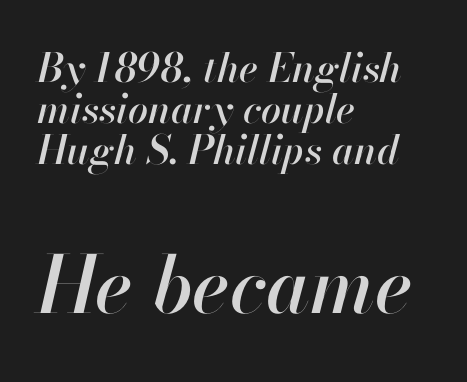
{"italic": "yes", "lean": "right", "slant_degrees": 13, "width": "normal", "stroke_contrast": "high", "x_height": "small", "monospaced": "no", "underline": "no", "align": "left", "line_spacing": "tight", "line_spacing_ratio": 1.03, "letter_spacing": "normal", "letter_spacing_em": 0.0, "larger_block": "second", "size_ratio": 1.98, "glyph_px": 79}
